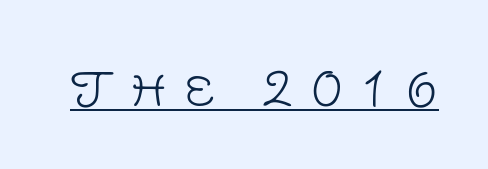
The image shows 47 px light sans-serif type; set unusually wide letter spacing (+0.36 em), underlined; low stroke contrast and a large x-height.
